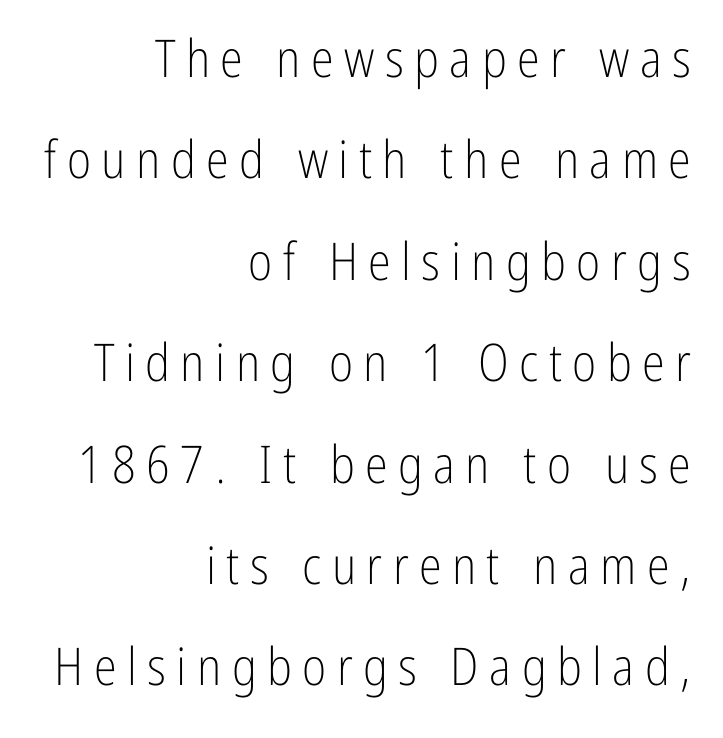
The face used here is proportionally spaced, like ordinary book or web type. Between one letter and the next there's a generous, obvious gap. Posture: upright roman. The characters are drawn with everyday or finer stroke widths. A typesetter would call this leading open, well beyond the default. The glyphs in this specimen are sans serif.
